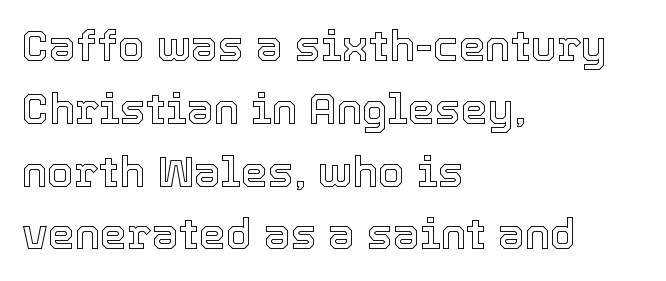
Q: Is the text italic (slanted)? A: No, it is upright.
Q: Is the text underlined? A: No.
Q: How is the paragraph aligned? A: Left-aligned.
Q: Is the spacing between letters normal or unusually wide? A: Normal.
Q: Is the spacing between lines tight, normal or loose? A: Normal.
Q: Width (condensed, normal, or wide)? A: Normal.
Q: x-height? A: Medium.
Q: Monospaced? A: No.
